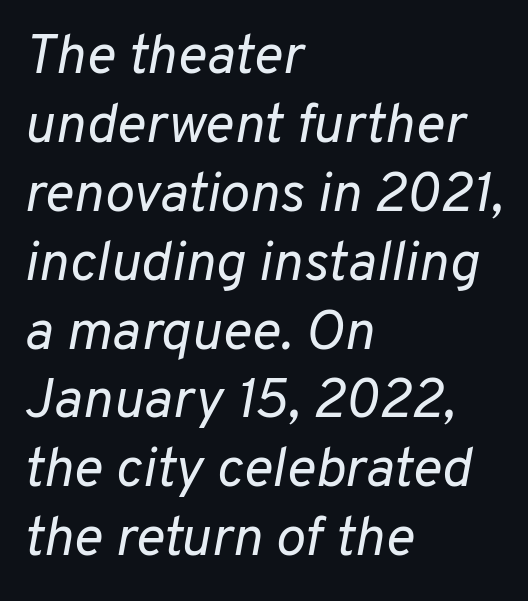
The typeface has the unassuming heft of standard copy or less. A student would call this left alignment; a typographer would say flush left, rag right. The zone under the glyphs is completely vacant. The passage shown is typed in a proportional face where columns would drift. Does extra space separate the letters? No, they use regular spacing. Observe the lean: these are italic letterforms.
